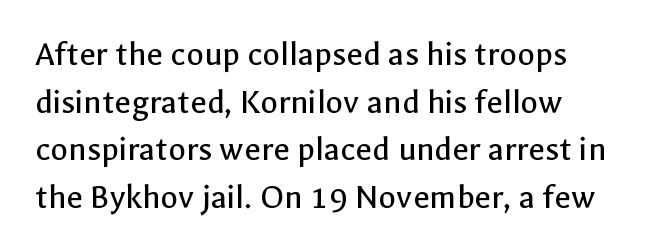
{"serif": "no", "italic": "no", "bold": "no", "weight": "regular", "width": "normal", "x_height": "medium", "monospaced": "no", "underline": "no", "line_spacing": "normal", "line_spacing_ratio": 1.32, "letter_spacing": "normal", "letter_spacing_em": 0.0, "glyph_px": 36}
